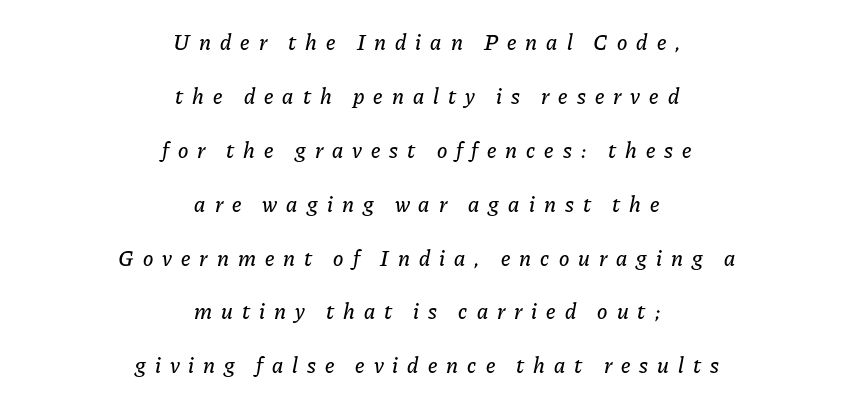
{"italic": "yes", "lean": "right", "slant_degrees": 11, "underline": "no", "align": "center", "line_spacing": "loose", "line_spacing_ratio": 2.45, "letter_spacing": "wide", "letter_spacing_em": 0.41, "glyph_px": 22}
